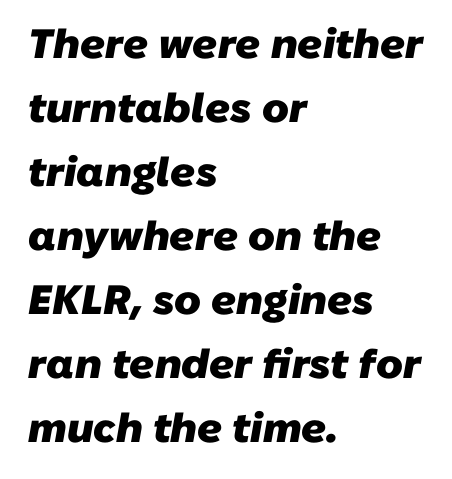
Varying glyph widths throughout — classic text-font behaviour. Typesetter's note: full bold, strokes at maximum text heaviness. All the whitespace from short lines collects on the right. The rendering uses a moderate line-height, typical for paragraphs. Serifs: no, the terminals of the letterforms are clean. Caption: standard tracking, unaltered.
